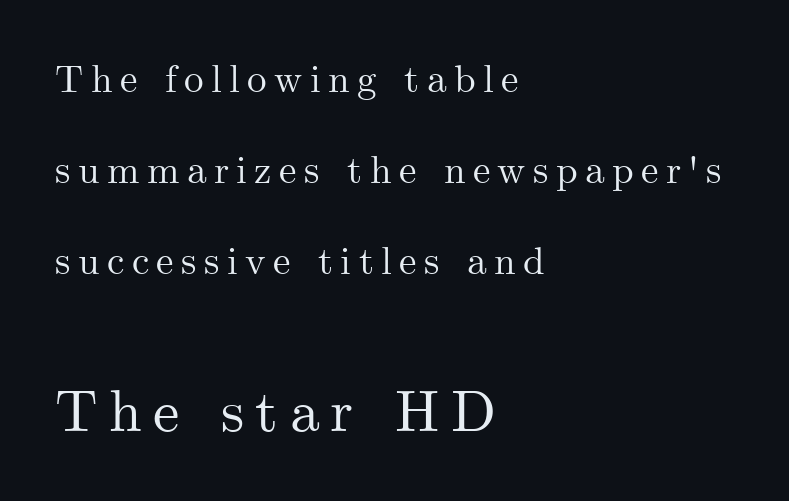
{"serif": "yes", "italic": "no", "width": "normal", "stroke_contrast": "medium", "x_height": "small", "monospaced": "no", "underline": "no", "align": "left", "line_spacing": "loose", "line_spacing_ratio": 2.33, "larger_block": "second", "size_ratio": 1.51, "glyph_px": 59}
